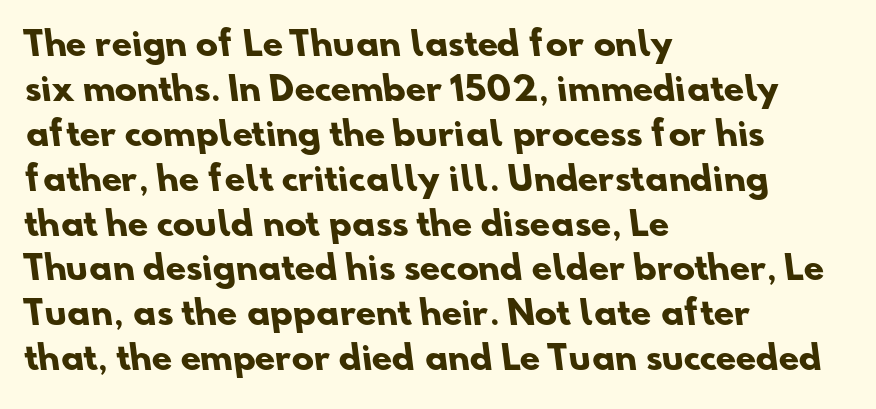
The passage shown is typeset with a sans-serif family. Descenders hang freely into open space. Character widths vary here, with narrow letters taking less room than wide ones. The strokes are fattened all the way to bold. The typesetter chose a ragged-right arrangement here. Students, observe: this is what conventionally led text looks like.
